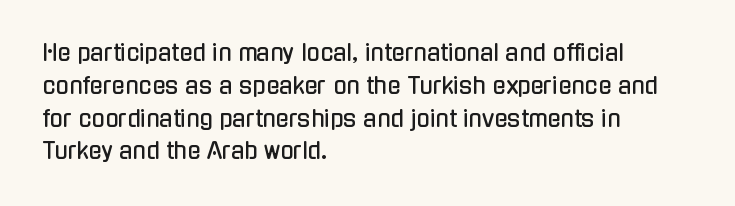
Q: Is the text italic (slanted)? A: No, it is upright.
Q: Is the text underlined? A: No.
Q: How is the paragraph aligned? A: Left-aligned.
Q: Is the spacing between letters normal or unusually wide? A: Normal.
Q: Is the spacing between lines tight, normal or loose? A: Normal.
